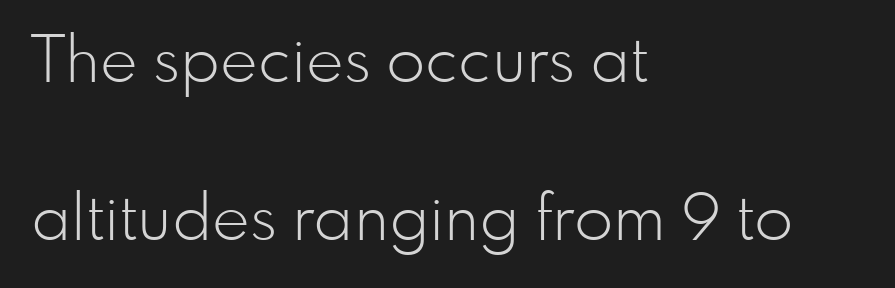
Descenders hang freely into open space. Glyph-to-glyph distance matches everyday printed text. Characters remain perfectly vertical along every line. No feet cap the strokes, marking this as sans-serif type. A typesetter would call this leading open, well beyond the default. Every row of glyphs begins at an identical x-position on the left.
